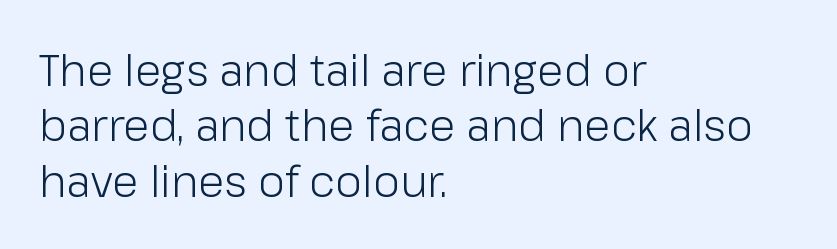
The image shows 43 px light sans-serif type, upright; set left-aligned, normal line spacing (1.29x), normal letter spacing, not underlined; low stroke contrast and a medium x-height.
